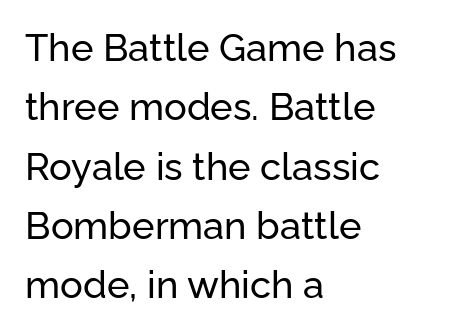
{"serif": "no", "italic": "no", "width": "normal", "stroke_contrast": "low", "x_height": "medium", "monospaced": "no", "underline": "no", "align": "left", "line_spacing": "normal", "line_spacing_ratio": 1.56, "letter_spacing": "normal", "letter_spacing_em": 0.0, "glyph_px": 38}
